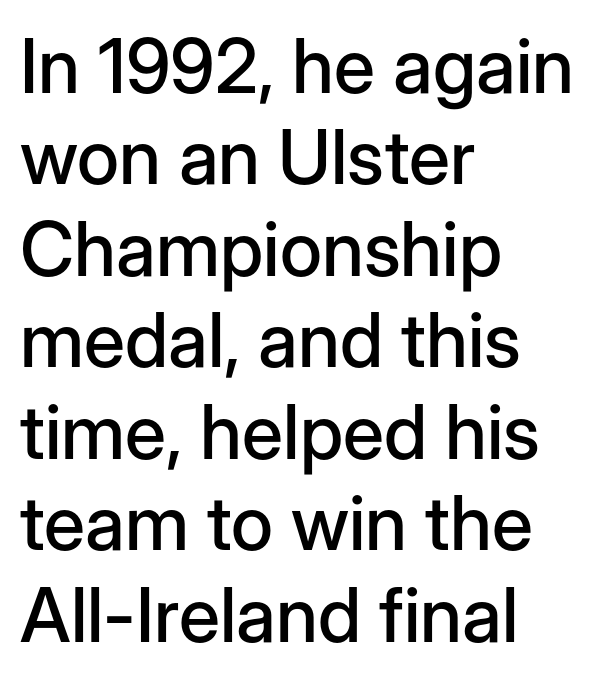
{"serif": "no", "italic": "no", "width": "normal", "stroke_contrast": "low", "x_height": "medium", "monospaced": "no", "underline": "no", "align": "left", "line_spacing_ratio": 1.22, "letter_spacing": "normal", "letter_spacing_em": 0.0, "glyph_px": 75}
